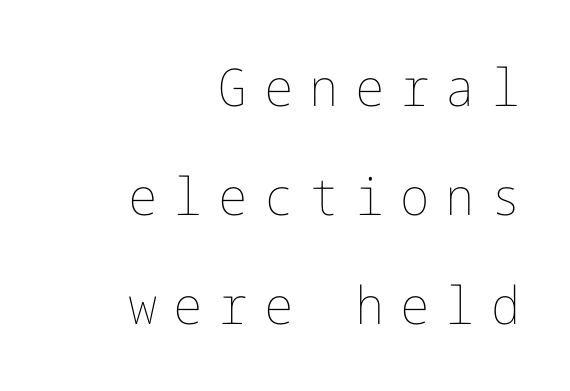
The image shows 52 px thin type, upright; set right-aligned, loose line spacing (2.1x), unusually wide letter spacing (+0.31 em), not underlined; low stroke contrast and a medium x-height.
